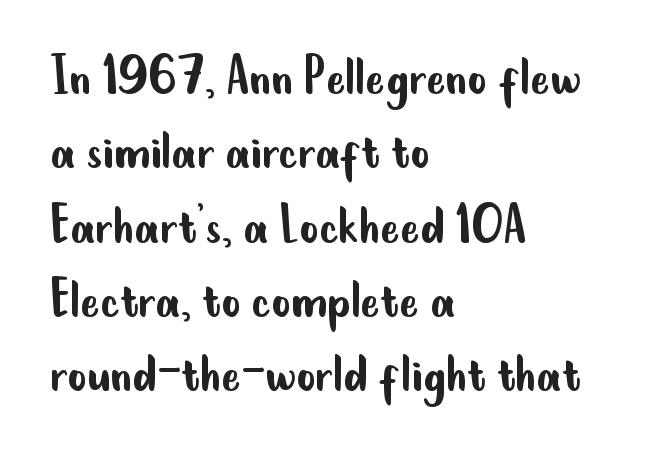
Tall strokes in this sample are plumb rather than angled. The line-height multiplier appears to be the usual default. The specimen omits any rule beneath the text block's lines. These lines keep a tight, regular rhythm from letter to letter.
